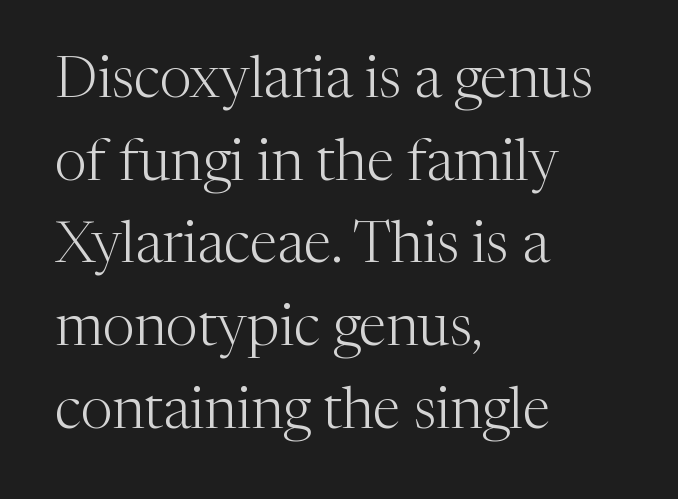
This rendering leaves character spacing at its baseline value. Underline: absent. A student would call this left alignment; a typographer would say flush left, rag right. If you drew a line through each stem, it would be perfectly vertical.
